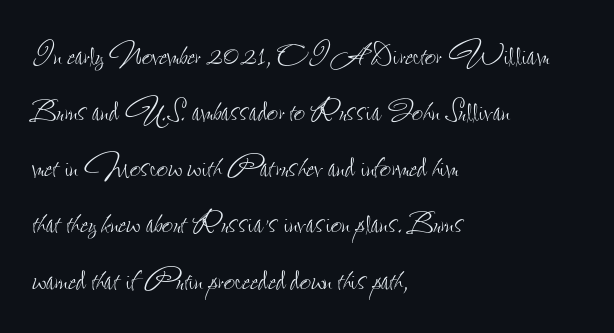
Q: Is the text bold? A: No.
Q: Is the text italic (slanted)? A: Yes.
Q: Is the text underlined? A: No.
Q: How is the paragraph aligned? A: Left-aligned.
Q: Is the spacing between letters normal or unusually wide? A: Normal.
Q: Is the spacing between lines tight, normal or loose? A: Normal.
Q: Width (condensed, normal, or wide)? A: Condensed.
Q: Stroke contrast? A: Low.
Q: x-height? A: Small.
Q: Monospaced? A: No.
